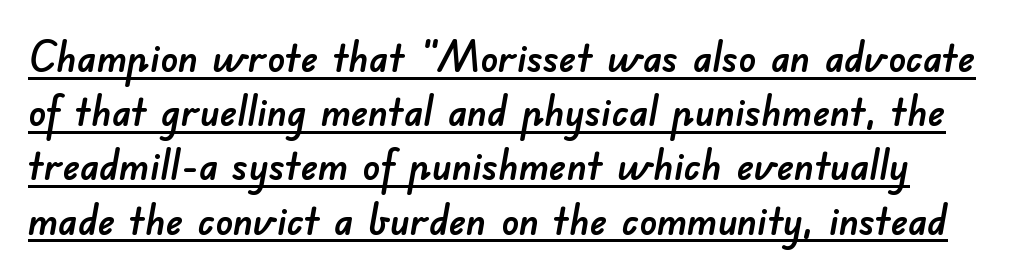
{"serif": "no", "width": "normal", "stroke_contrast": "low", "x_height": "small", "monospaced": "no", "underline": "yes", "line_spacing": "normal", "line_spacing_ratio": 1.26, "letter_spacing": "normal", "letter_spacing_em": 0.0, "glyph_px": 43}
